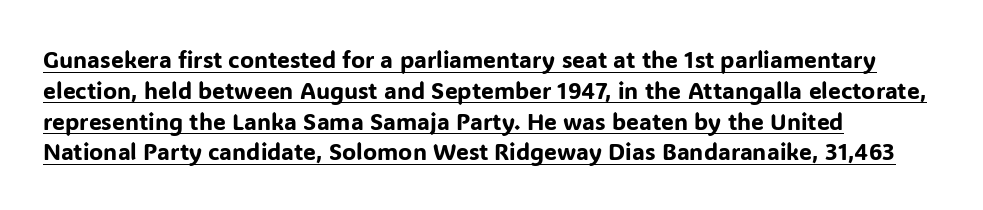
Q: Is the text italic (slanted)? A: No, it is upright.
Q: Is the text underlined? A: Yes.
Q: How is the paragraph aligned? A: Left-aligned.
Q: Is the spacing between letters normal or unusually wide? A: Normal.
Q: Is the spacing between lines tight, normal or loose? A: Normal.
